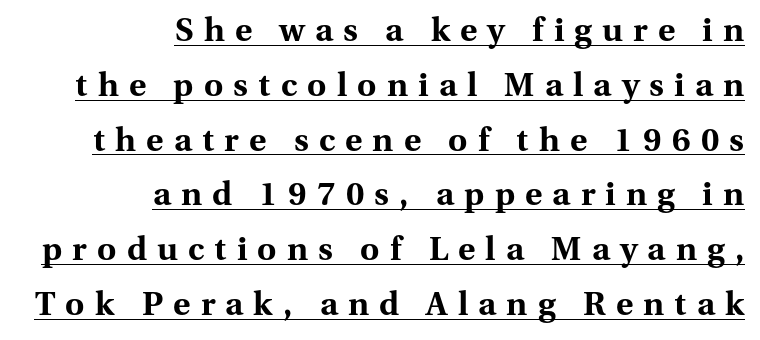
Q: Is the text bold? A: Yes.
Q: Is the text italic (slanted)? A: No, it is upright.
Q: Is the typeface a serif or a sans-serif typeface? A: Serif.
Q: Is the text underlined? A: Yes.
Q: How is the paragraph aligned? A: Right-aligned.
Q: Is the spacing between letters normal or unusually wide? A: Unusually wide.
Q: Is the spacing between lines tight, normal or loose? A: Normal.
Q: Width (condensed, normal, or wide)? A: Normal.
Q: Stroke contrast? A: Medium.
Q: x-height? A: Medium.
Q: Monospaced? A: No.
